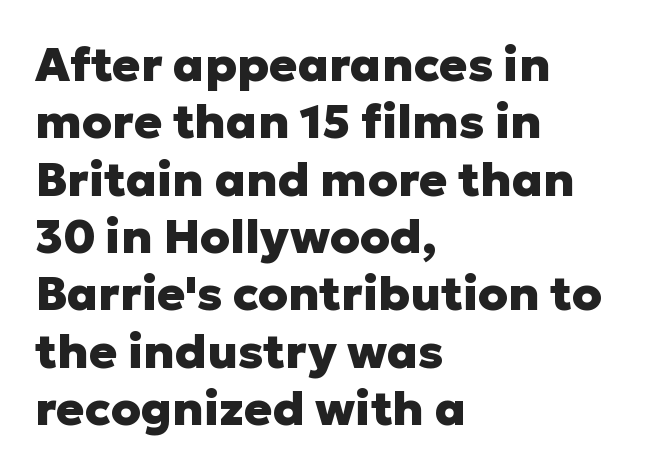
Q: Is the text bold? A: Yes.
Q: Is the text italic (slanted)? A: No, it is upright.
Q: Is the typeface a serif or a sans-serif typeface? A: Sans-serif.
Q: Is the text underlined? A: No.
Q: How is the paragraph aligned? A: Left-aligned.
Q: Is the spacing between letters normal or unusually wide? A: Normal.
Q: Width (condensed, normal, or wide)? A: Normal.
Q: Stroke contrast? A: Low.
Q: x-height? A: Medium.
Q: Monospaced? A: No.
